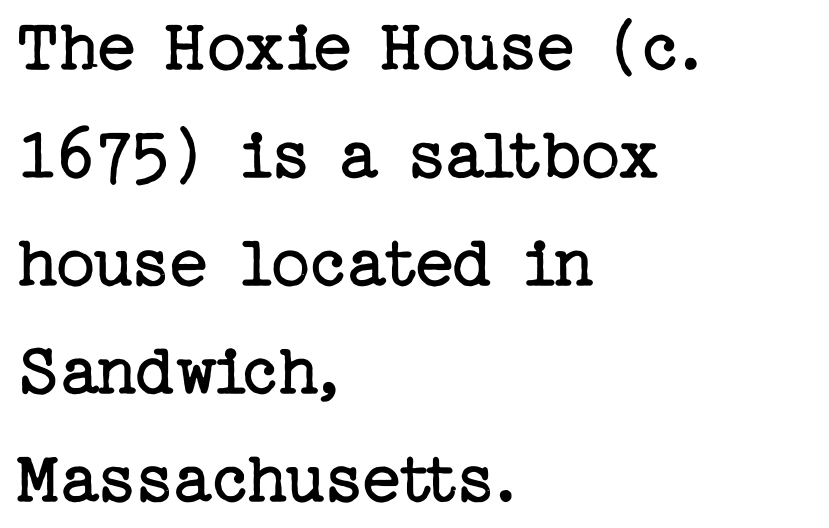
Unlike italic type, these characters show no tilt at all. Each word holds together tightly as a unit, with standard inter-letter gaps. Compared with a typical body face, this is equally light or lighter still. Every row of glyphs begins at an identical x-position on the left. In terms of letterform style, serifs are clearly present.
